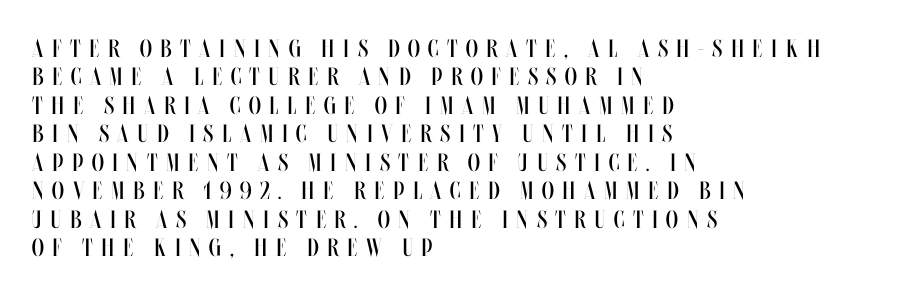
Q: Is the text bold? A: No.
Q: Is the text italic (slanted)? A: No, it is upright.
Q: Is the text underlined? A: No.
Q: How is the paragraph aligned? A: Left-aligned.
Q: Is the spacing between letters normal or unusually wide? A: Unusually wide.
Q: Is the spacing between lines tight, normal or loose? A: Tight.
